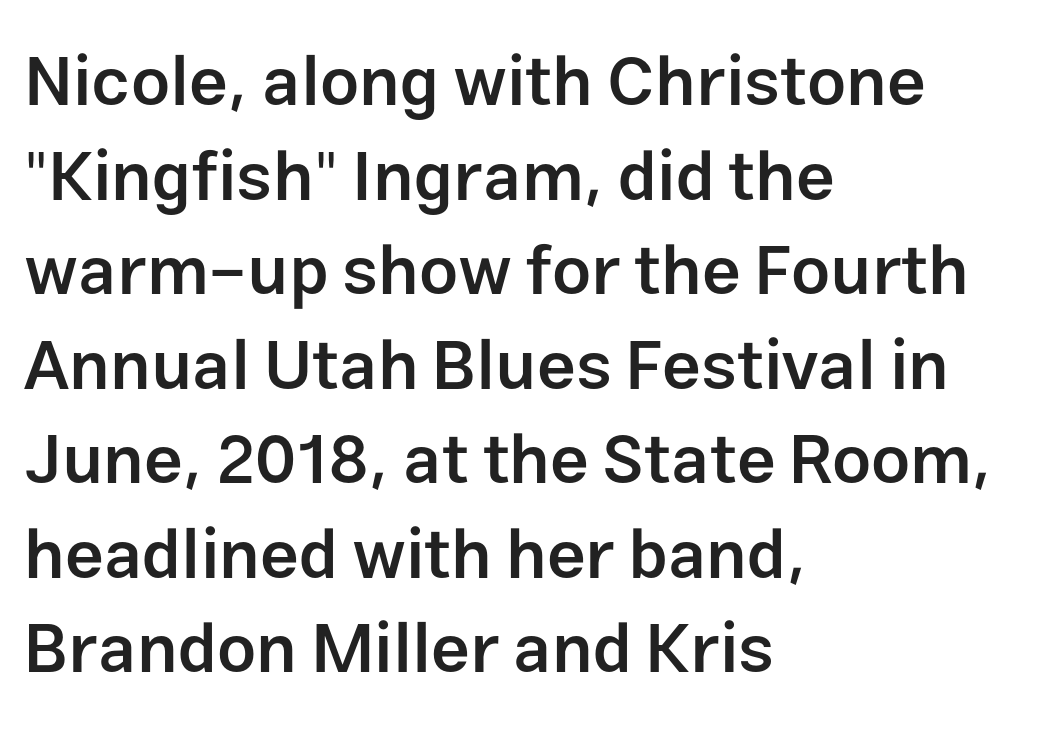
The image shows 69 px semibold sans-serif type, upright; set left-aligned, normal line spacing (1.37x), normal letter spacing, not underlined; low stroke contrast and a medium x-height.
